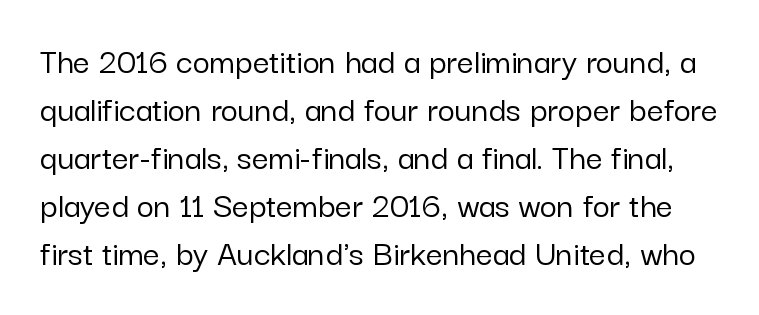
Q: Is the text italic (slanted)? A: No, it is upright.
Q: Is the typeface a serif or a sans-serif typeface? A: Sans-serif.
Q: Is the text underlined? A: No.
Q: Is the spacing between letters normal or unusually wide? A: Normal.
Q: Is the spacing between lines tight, normal or loose? A: Normal.
Q: Width (condensed, normal, or wide)? A: Normal.
Q: Stroke contrast? A: Low.
Q: x-height? A: Medium.
Q: Monospaced? A: No.
